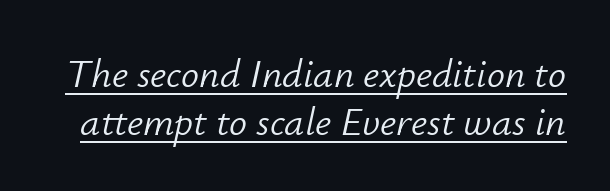
If you drew a line through each stem, it would be angled. Looks like regular typesetting: each glyph gets only the width it needs. The passage shown has conventional tracking throughout. Like a heading marked for emphasis, these lines bear an underscore. Stems here are at most as thick as an everyday book face.
